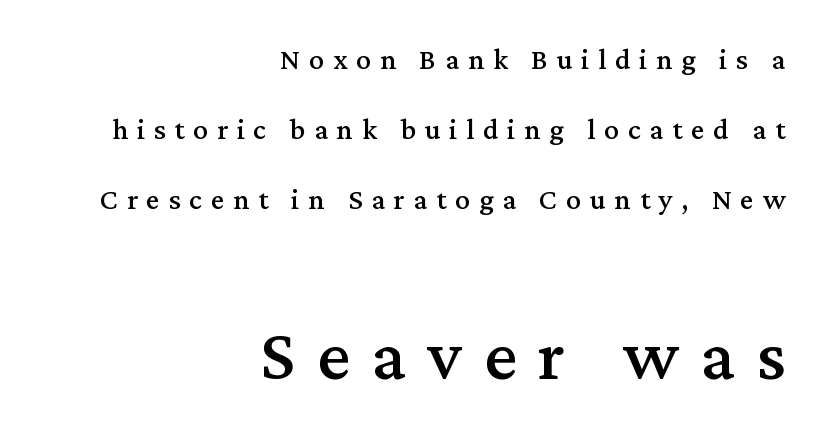
The image shows 74 px serif type, upright; set right-aligned, loose line spacing (2.34x), unusually wide letter spacing (+0.29 em), not underlined; the second (bottom) block is 2.47x larger; medium stroke contrast and a medium x-height.
